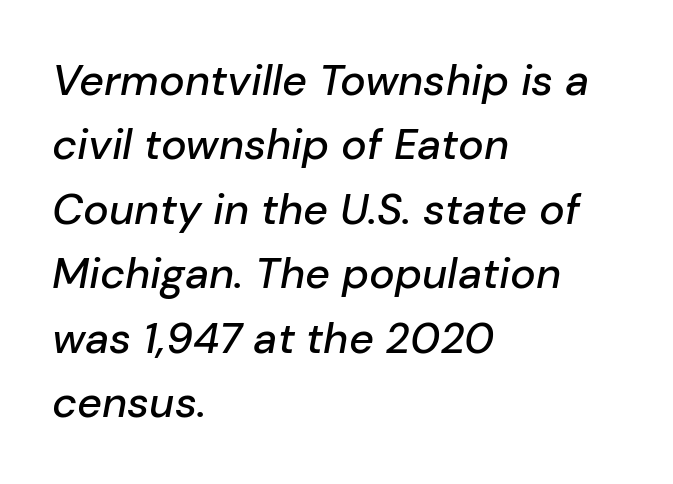
Q: Is the text italic (slanted)? A: Yes, it leans right by about 10 degrees.
Q: Is the text underlined? A: No.
Q: How is the paragraph aligned? A: Left-aligned.
Q: Is the spacing between letters normal or unusually wide? A: Normal.
Q: Is the spacing between lines tight, normal or loose? A: Normal.
Q: Width (condensed, normal, or wide)? A: Normal.
Q: Stroke contrast? A: Low.
Q: x-height? A: Medium.
Q: Monospaced? A: No.
